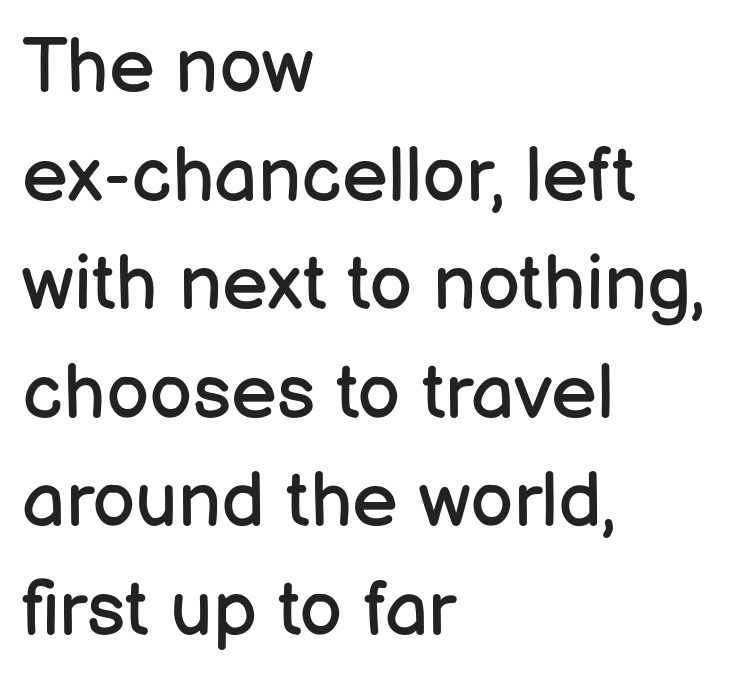
Vertically, the passage feels balanced, rows spaced as you'd expect. Letterform terminals end flat and unadorned throughout the passage. No word sits above an underline. Posture: upright roman. Each stroke keeps to a modest, everyday thickness or less. These lines are rendered in a variable-pitch font.
